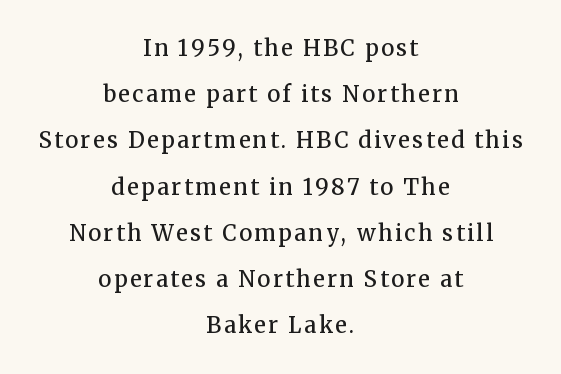
The image shows 22 px text type, upright; set centered, loose line spacing (2.1x), not underlined.
